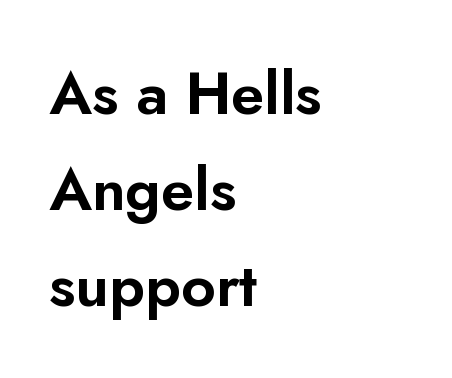
{"serif": "no", "italic": "no", "width": "normal", "stroke_contrast": "low", "x_height": "small", "monospaced": "no", "underline": "no", "align": "left", "line_spacing": "normal", "line_spacing_ratio": 1.6, "letter_spacing": "normal", "letter_spacing_em": 0.0, "glyph_px": 60}
